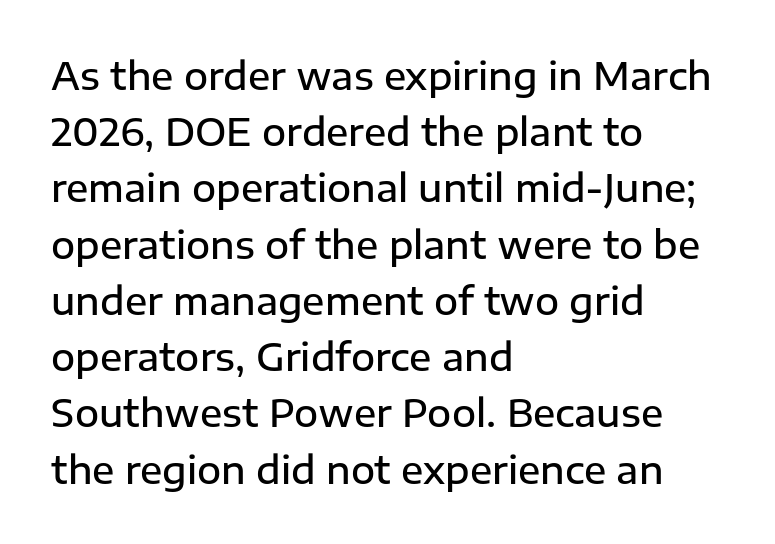
The image shows 37 px semibold sans-serif type, upright; set left-aligned, normal line spacing (1.52x), normal letter spacing, not underlined; low stroke contrast and a medium x-height.
